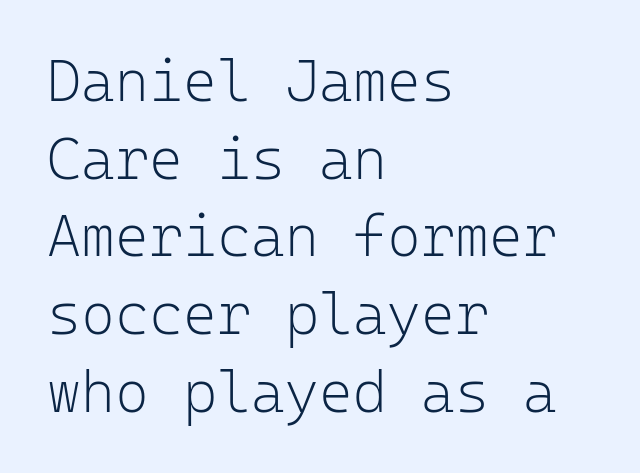
The image shows 58 px light sans-serif type, upright, monospaced; set left-aligned, normal line spacing (1.34x), normal letter spacing, not underlined; low stroke contrast and a medium x-height.
